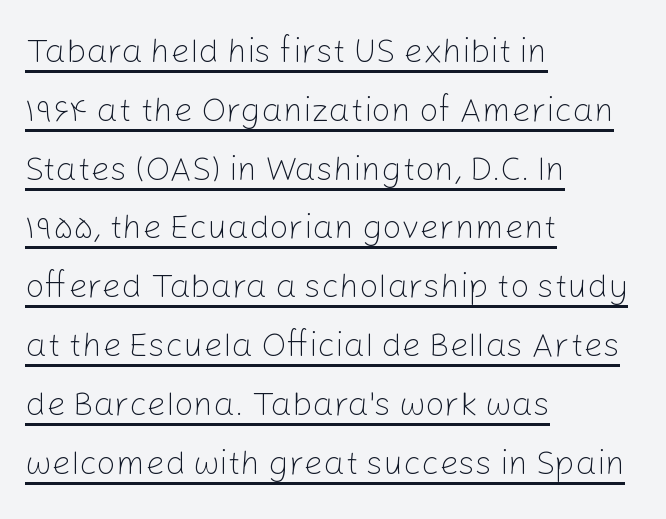
Q: Is the text bold? A: No.
Q: Is the text italic (slanted)? A: No, it is upright.
Q: Is the typeface a serif or a sans-serif typeface? A: Sans-serif.
Q: Is the text underlined? A: Yes.
Q: How is the paragraph aligned? A: Left-aligned.
Q: Is the spacing between letters normal or unusually wide? A: Normal.
Q: Width (condensed, normal, or wide)? A: Normal.
Q: Stroke contrast? A: Low.
Q: x-height? A: Medium.
Q: Monospaced? A: No.
